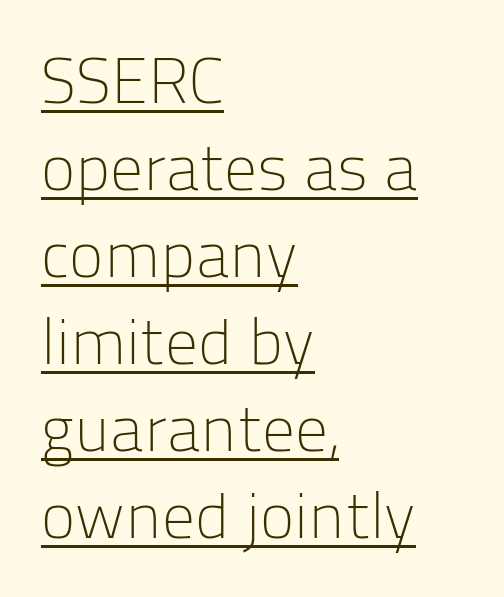
Q: Is the text bold? A: No.
Q: Is the text italic (slanted)? A: No, it is upright.
Q: Is the typeface a serif or a sans-serif typeface? A: Sans-serif.
Q: Is the text underlined? A: Yes.
Q: How is the paragraph aligned? A: Left-aligned.
Q: Is the spacing between letters normal or unusually wide? A: Normal.
Q: Is the spacing between lines tight, normal or loose? A: Normal.
Q: Width (condensed, normal, or wide)? A: Normal.
Q: Stroke contrast? A: Low.
Q: x-height? A: Medium.
Q: Monospaced? A: No.
